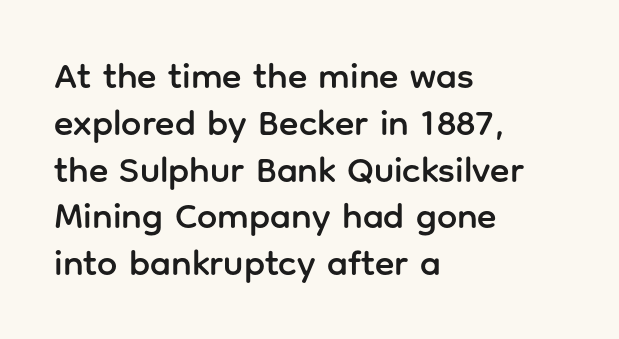
The image shows 36 px sans-serif type, upright; set left-aligned, normal line spacing (1.3x), normal letter spacing, not underlined; low stroke contrast and a medium x-height.
